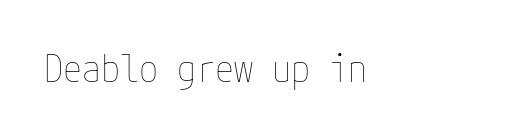
The image shows 38 px thin, condensed type, upright; set normal letter spacing, not underlined; low stroke contrast and a medium x-height.
